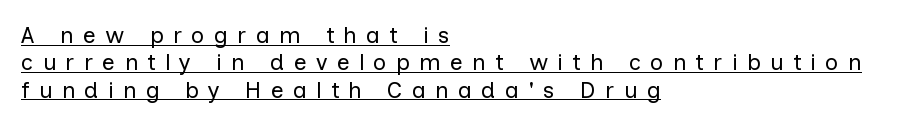
Q: Is the text bold? A: No.
Q: Is the text italic (slanted)? A: No, it is upright.
Q: Is the text underlined? A: Yes.
Q: How is the paragraph aligned? A: Left-aligned.
Q: Is the spacing between letters normal or unusually wide? A: Unusually wide.
